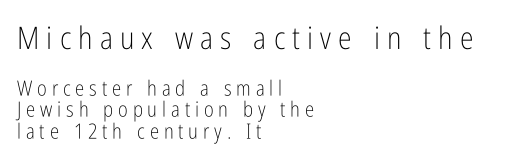
{"serif": "no", "italic": "no", "bold": "no", "weight": "light", "width": "condensed", "stroke_contrast": "low", "x_height": "medium", "monospaced": "no", "underline": "no", "align": "left", "line_spacing": "tight", "line_spacing_ratio": 1.03, "letter_spacing": "wide", "letter_spacing_em": 0.23, "larger_block": "first", "size_ratio": 1.48, "glyph_px": 31}
